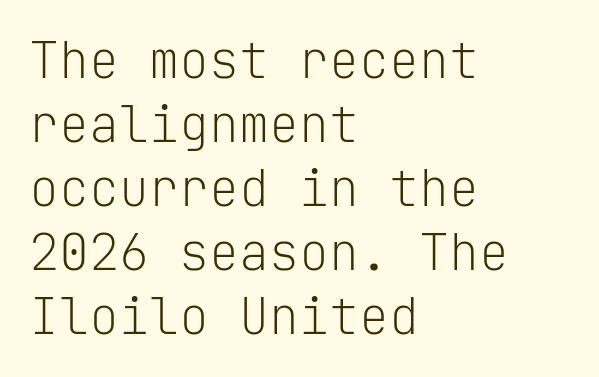
{"serif": "no", "italic": "no", "bold": "no", "weight": "light", "width": "normal", "stroke_contrast": "low", "x_height": "medium", "monospaced": "yes", "underline": "no", "align": "left", "line_spacing": "normal", "line_spacing_ratio": 1.28, "letter_spacing": "normal", "letter_spacing_em": 0.0, "glyph_px": 50}
